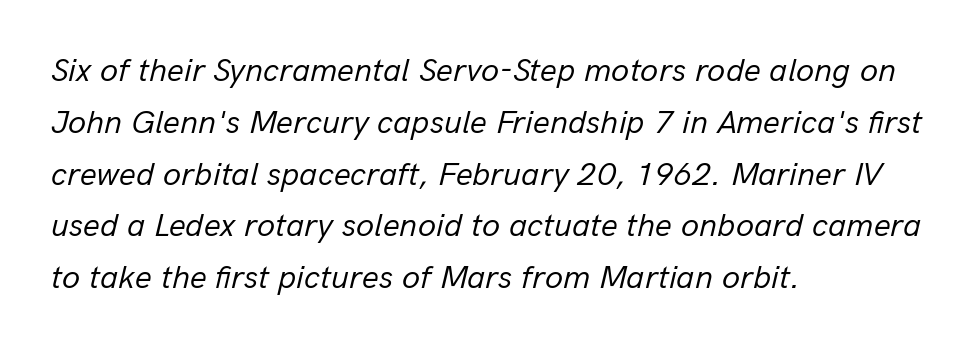
{"italic": "yes", "lean": "right", "slant_degrees": 13, "bold": "no", "weight": "regular", "width": "normal", "stroke_contrast": "low", "x_height": "medium", "monospaced": "no", "underline": "no", "align": "left", "line_spacing": "normal", "line_spacing_ratio": 1.57, "letter_spacing": "normal", "letter_spacing_em": 0.0, "glyph_px": 33}
